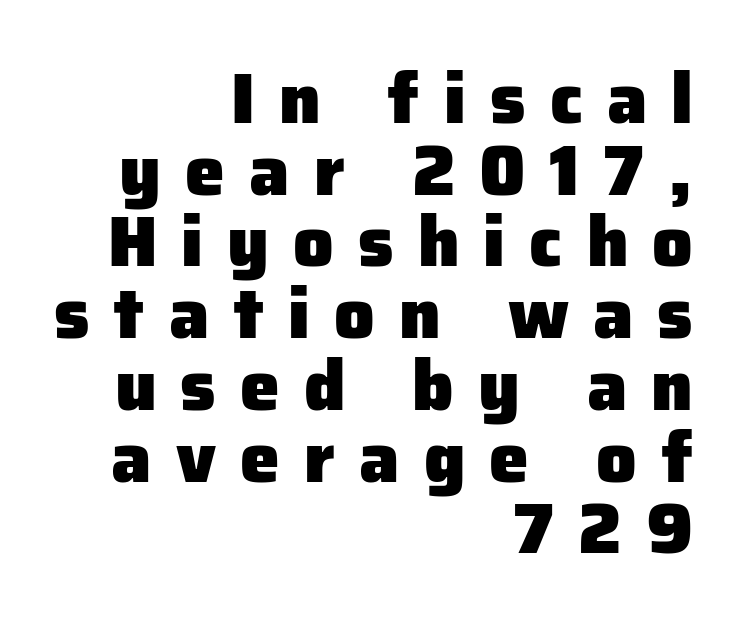
Each letter keeps its own natural width here, so spacing adapts to shape. Leading is clearly below the norm, producing a dense column. How are the letters spaced? Widely, with obvious added tracking. The face used here is a sans, in the tradition of grotesques and geometrics. The setting favours the right margin, as signatures and pull-quotes sometimes do.
